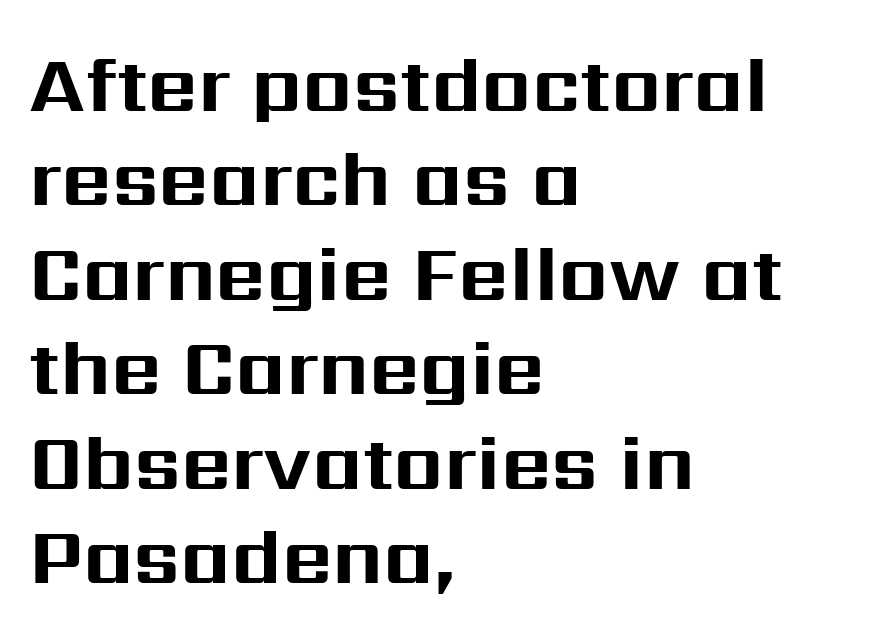
The image shows 78 px bold sans-serif type, upright; set left-aligned, line spacing 1.21x, normal letter spacing, not underlined; medium stroke contrast and a medium x-height.
